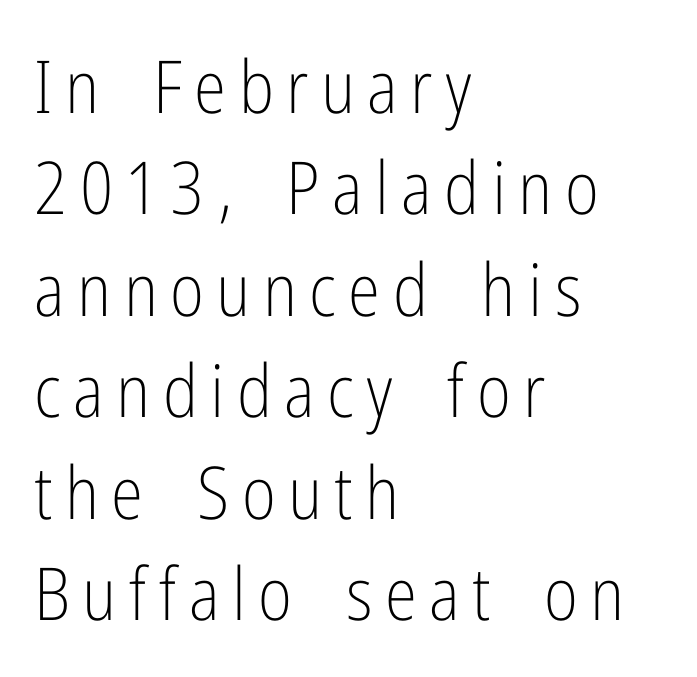
{"serif": "no", "italic": "no", "bold": "no", "weight": "light", "width": "condensed", "stroke_contrast": "low", "x_height": "medium", "monospaced": "no", "underline": "no", "align": "left", "line_spacing": "normal", "line_spacing_ratio": 1.39, "glyph_px": 73}
